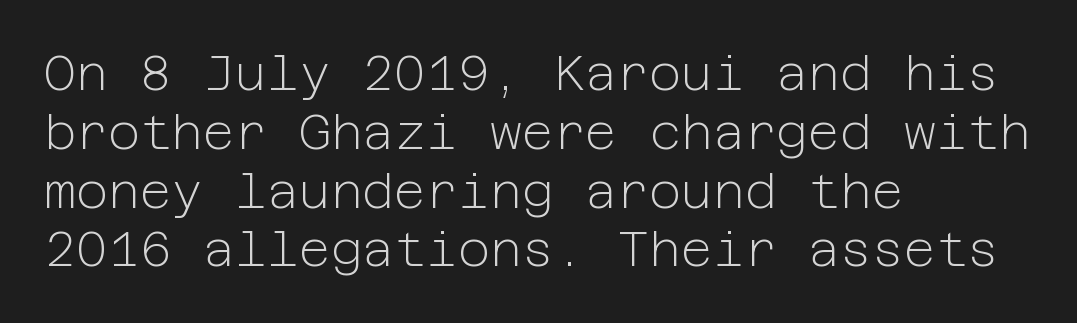
The image shows 49 px light sans-serif type, upright; set left-aligned, line spacing 1.2x, normal letter spacing, not underlined; low stroke contrast and a medium x-height.
